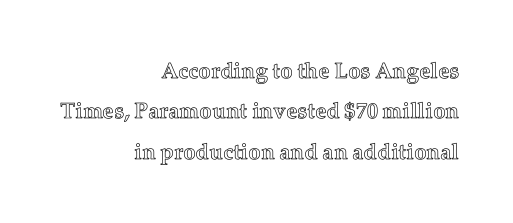
The image shows 22 px text type, upright; set right-aligned, line spacing 1.83x, normal letter spacing, not underlined.
